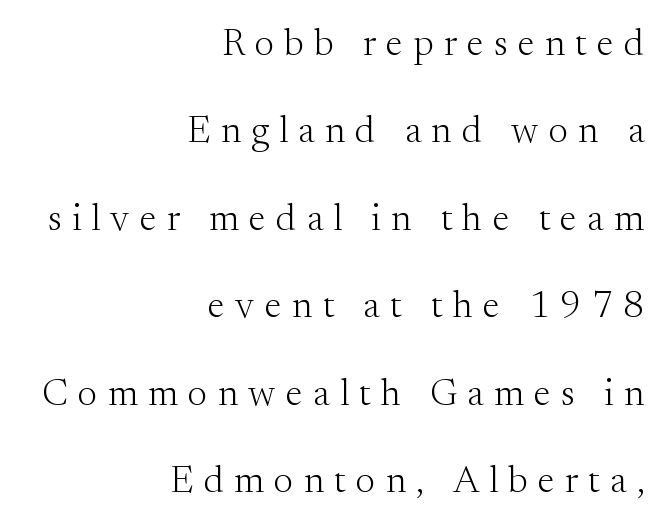
The image shows 38 px light serif type, upright; set right-aligned, loose line spacing (2.3x), unusually wide letter spacing (+0.27 em), not underlined; medium stroke contrast and a small x-height.
